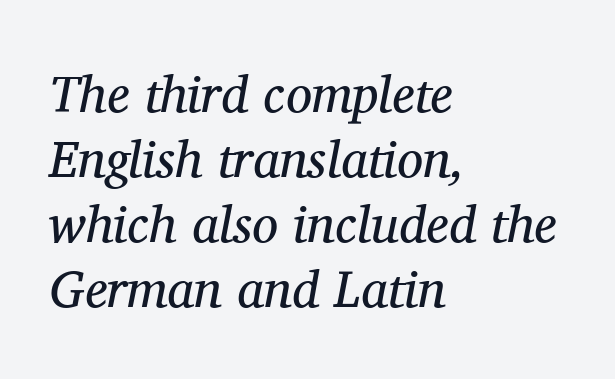
The image shows 52 px regular-weight serif type, italic (leaning right); set left-aligned, normal line spacing (1.25x), normal letter spacing, not underlined; medium stroke contrast and a medium x-height.
